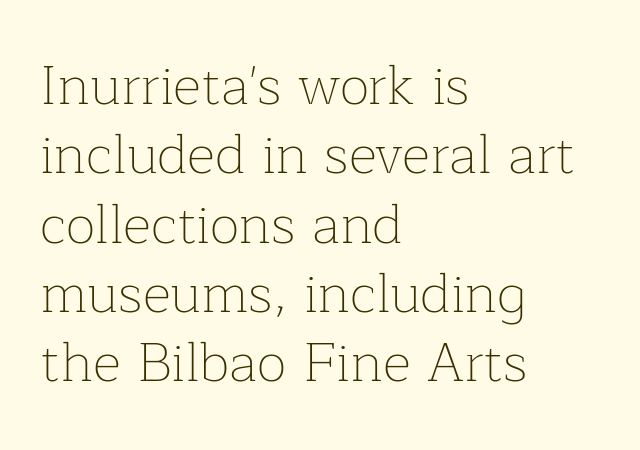
Q: Is the text bold? A: No.
Q: Is the text italic (slanted)? A: No, it is upright.
Q: Is the typeface a serif or a sans-serif typeface? A: Serif.
Q: Is the text underlined? A: No.
Q: How is the paragraph aligned? A: Left-aligned.
Q: Is the spacing between letters normal or unusually wide? A: Normal.
Q: Is the spacing between lines tight, normal or loose? A: Normal.
Q: Width (condensed, normal, or wide)? A: Normal.
Q: Stroke contrast? A: Low.
Q: x-height? A: Medium.
Q: Monospaced? A: No.
